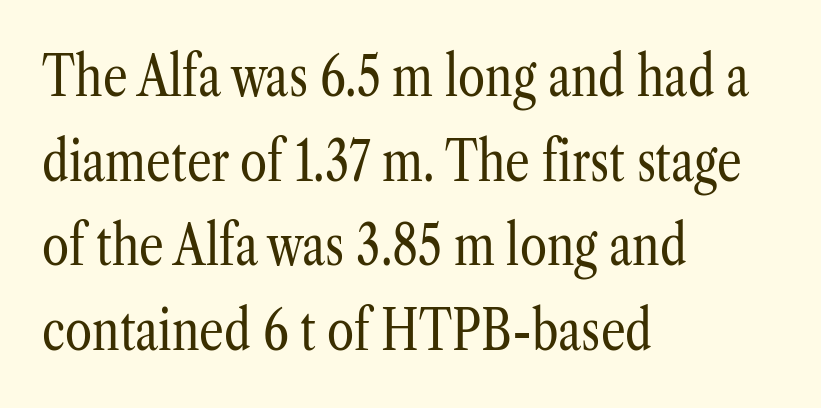
The image shows 55 px regular-weight, condensed serif type, upright; set left-aligned, normal line spacing (1.54x), normal letter spacing, not underlined; low stroke contrast and a medium x-height.
